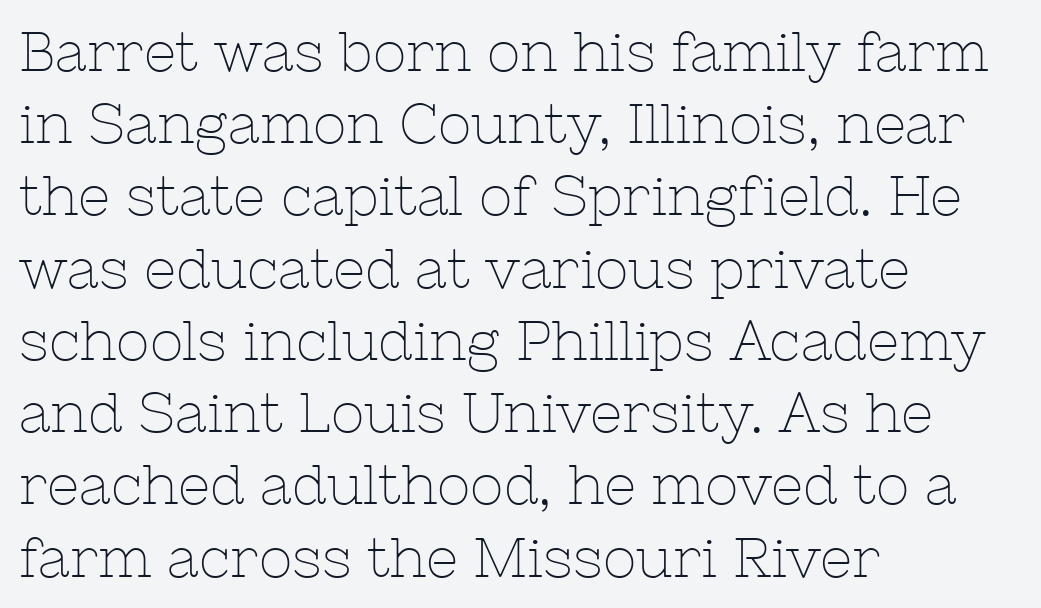
Q: Is the text bold? A: No.
Q: Is the text italic (slanted)? A: No, it is upright.
Q: Is the typeface a serif or a sans-serif typeface? A: Serif.
Q: Is the text underlined? A: No.
Q: How is the paragraph aligned? A: Left-aligned.
Q: Is the spacing between letters normal or unusually wide? A: Normal.
Q: Is the spacing between lines tight, normal or loose? A: Normal.
Q: Width (condensed, normal, or wide)? A: Normal.
Q: Stroke contrast? A: Low.
Q: x-height? A: Medium.
Q: Monospaced? A: No.
